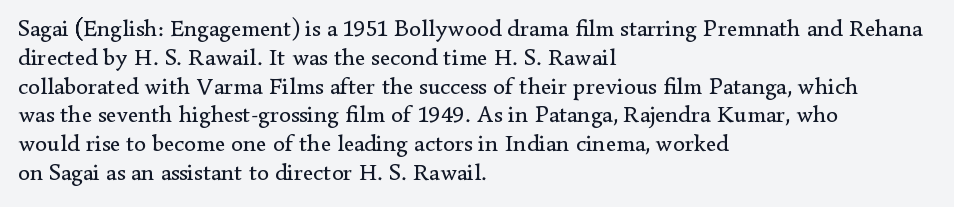
Horizontal alignment here is leftward, the default for most running prose. Is the stroke heavy? The answer is a plain regular-or-lighter. Posture: upright roman. The baseline area is clear. Between one letter and the next there's only the usual sliver of space.
